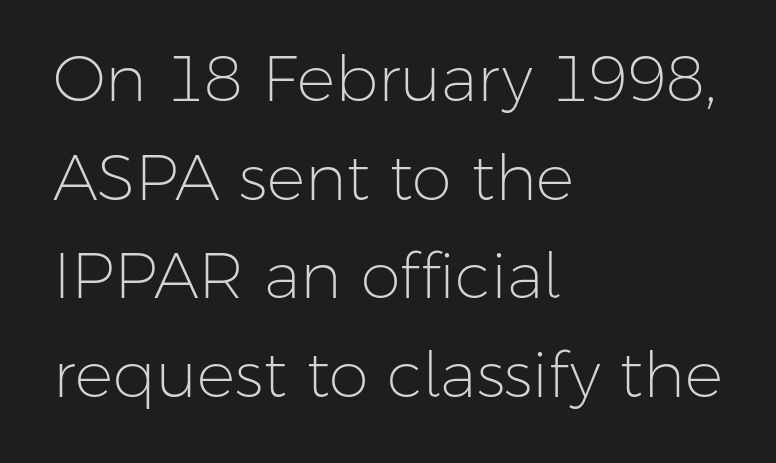
The image shows 64 px light sans-serif type, upright; set left-aligned, normal line spacing (1.54x), normal letter spacing, not underlined; low stroke contrast and a medium x-height.
